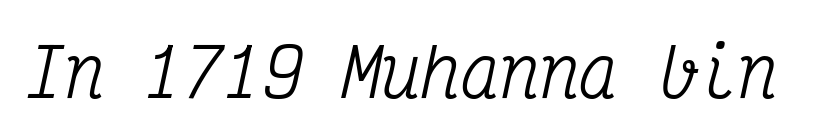
Q: Is the text italic (slanted)? A: Yes, it leans right by about 12 degrees.
Q: Is the typeface a serif or a sans-serif typeface? A: Serif.
Q: Is the text underlined? A: No.
Q: Is the spacing between letters normal or unusually wide? A: Normal.
Q: Width (condensed, normal, or wide)? A: Condensed.
Q: Stroke contrast? A: Medium.
Q: x-height? A: Medium.
Q: Monospaced? A: Yes.
